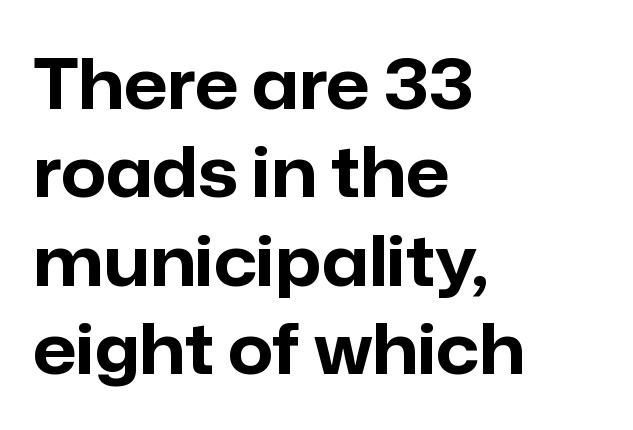
The strokes are fattened all the way to bold. Normally led — the rows are evenly, conventionally spaced. The letters sit at their default tracking, neither squeezed nor spread. Do the characters align in a grid? No, the font is proportional. The setting favours the left margin, as ordinary paragraphs usually do. No italicization has been applied; the sample stays upright.
